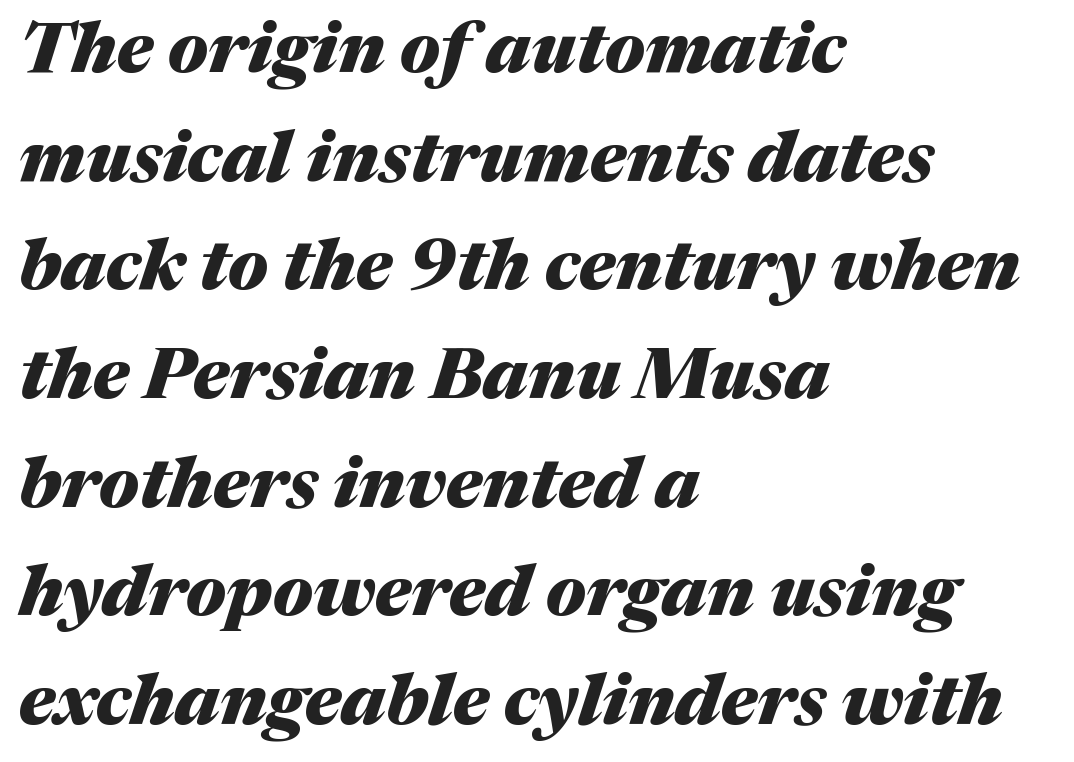
The image shows 71 px heavy type, italic (leaning right); set left-aligned, normal line spacing (1.53x), normal letter spacing, not underlined; medium stroke contrast and a medium x-height.
